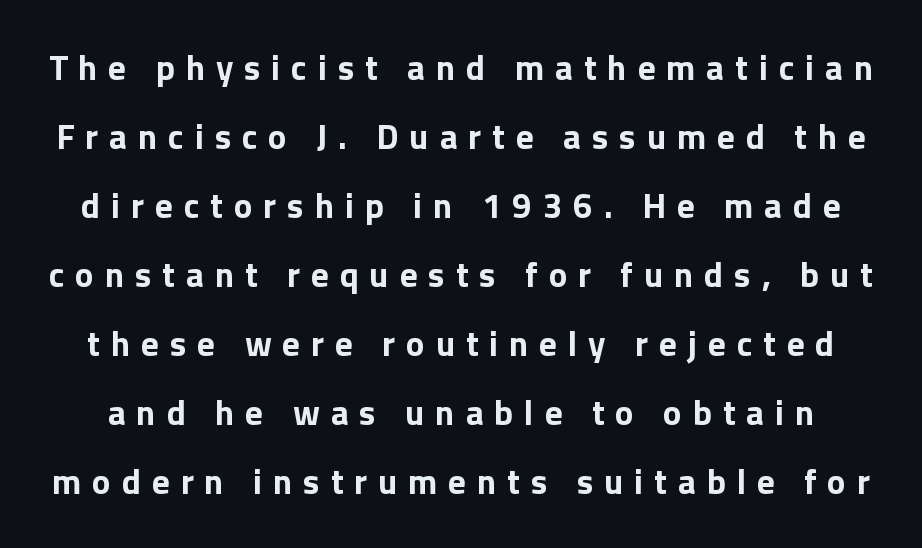
Q: Is the text bold? A: Yes.
Q: Is the text italic (slanted)? A: No, it is upright.
Q: Is the typeface a serif or a sans-serif typeface? A: Sans-serif.
Q: Is the text underlined? A: No.
Q: Is the spacing between letters normal or unusually wide? A: Unusually wide.
Q: Is the spacing between lines tight, normal or loose? A: Loose.
Q: Width (condensed, normal, or wide)? A: Normal.
Q: x-height? A: Medium.
Q: Monospaced? A: No.
